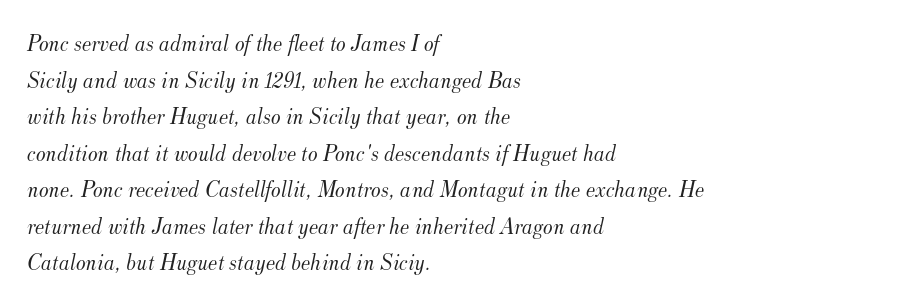
The ragged edge is on the right, which tells us the setting is flush left. You can tell it's italic because the verticals aren't actually vertical. Rule under the text: the space is simply empty. A typesetter would call this leading conventional body-copy spacing. Stems and bowls with no extra thickness — not bold. Does extra space separate the letters? No, they use regular spacing.
